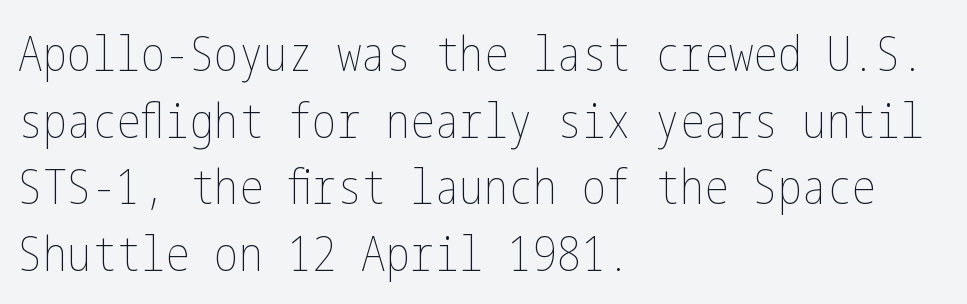
{"italic": "no", "bold": "no", "weight": "thin", "width": "condensed", "stroke_contrast": "low", "x_height": "medium", "underline": "no", "align": "left", "line_spacing": "normal", "line_spacing_ratio": 1.36, "letter_spacing": "normal", "letter_spacing_em": 0.0, "glyph_px": 49}
